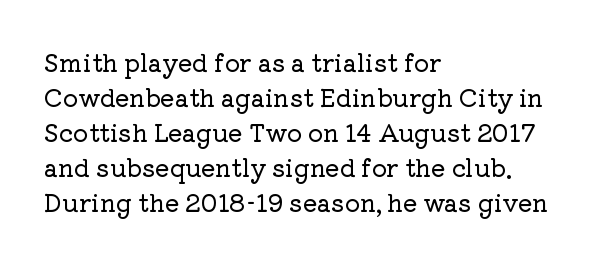
Style check: upright. The designer left line spacing at the default. Casual observation: everything's shoved over to the left. Tracking here is standard; glyphs follow each other at the usual distance. The foot of each line stays bare and open.
